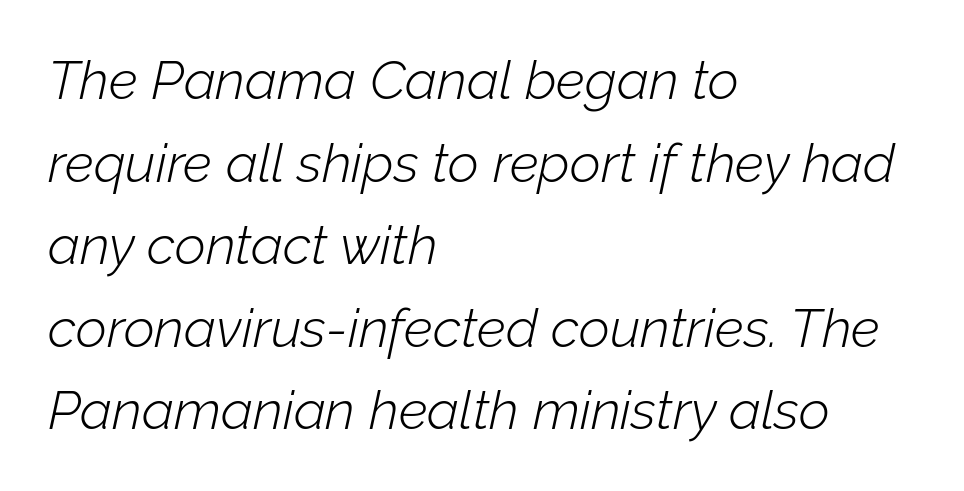
Descenders are the only things crossing below the line. Compared with ordinary roman type, these characters are visibly tilted. The horizontal fit of the characters is conventional and even. Horizontal alignment here is leftward, the default for most running prose.
